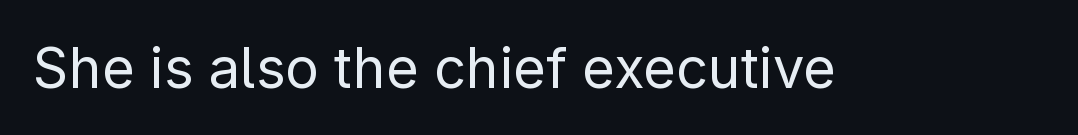
Check where the strokes stop: nothing finishes them off — pure sans. The rendering keeps characters at their native spacing. Lines of text with bare space underneath. No extra ink here — the face is not bold. You could not count columns in this text — the font is proportionally spaced. The axis of the letterforms is exactly vertical.
